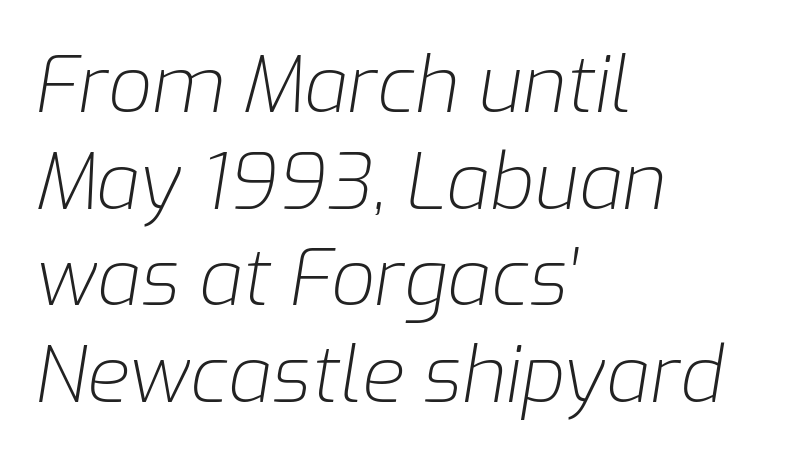
The typesetting does not lean heavy: it is not bold. The glyphs look as if they've been sheared to an angle. Is this a fixed-width face? No — the glyphs have proportional, varying widths. Words appear dense and cohesive because spacing is normal.
